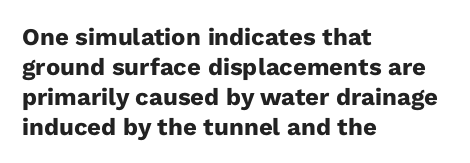
The image shows 24 px bold type, upright; set left-aligned, normal line spacing (1.25x), normal letter spacing, not underlined.
